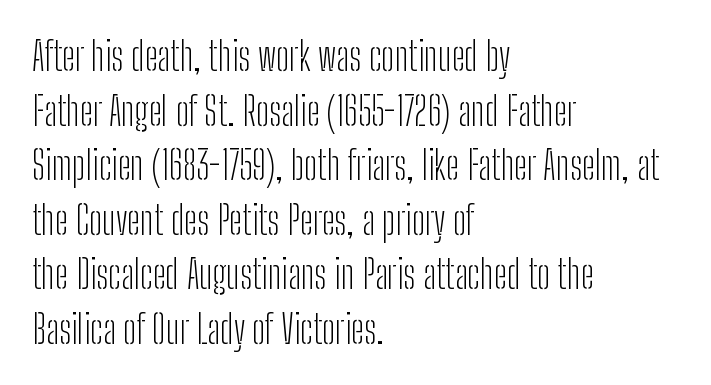
Q: Is the text bold? A: No.
Q: Is the text italic (slanted)? A: No, it is upright.
Q: Is the typeface a serif or a sans-serif typeface? A: Sans-serif.
Q: Is the text underlined? A: No.
Q: How is the paragraph aligned? A: Left-aligned.
Q: Is the spacing between letters normal or unusually wide? A: Normal.
Q: Is the spacing between lines tight, normal or loose? A: Normal.
Q: Width (condensed, normal, or wide)? A: Condensed.
Q: Stroke contrast? A: Low.
Q: x-height? A: Medium.
Q: Monospaced? A: No.
